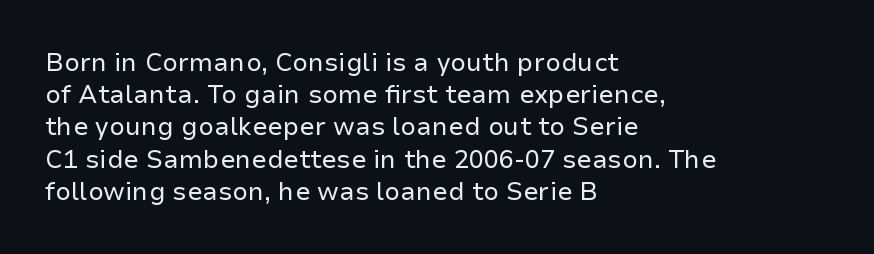
{"italic": "no", "bold": "no", "underline": "no", "align": "left", "line_spacing": "normal", "line_spacing_ratio": 1.29, "letter_spacing": "normal", "letter_spacing_em": 0.0, "glyph_px": 25}
